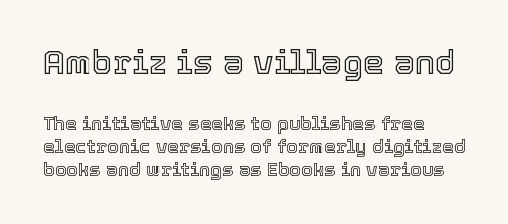
Each row of text sits above clean, open space. Varying glyph widths throughout — classic text-font behaviour. In terms of letterspacing, this is plain default setting. The upper block of text is set noticeably larger than the block beneath it.
